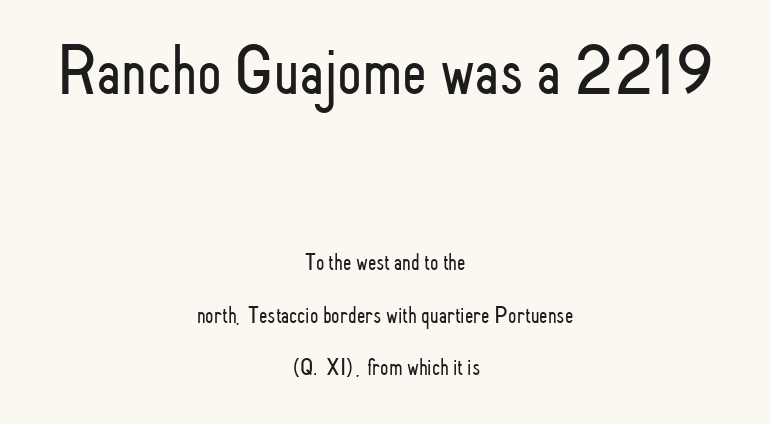
{"serif": "no", "italic": "no", "bold": "no", "weight": "light", "width": "condensed", "stroke_contrast": "low", "x_height": "small", "monospaced": "no", "underline": "no", "align": "center", "line_spacing": "loose", "line_spacing_ratio": 2.19, "letter_spacing": "normal", "letter_spacing_em": 0.0, "larger_block": "first", "size_ratio": 2.96, "glyph_px": 71}
